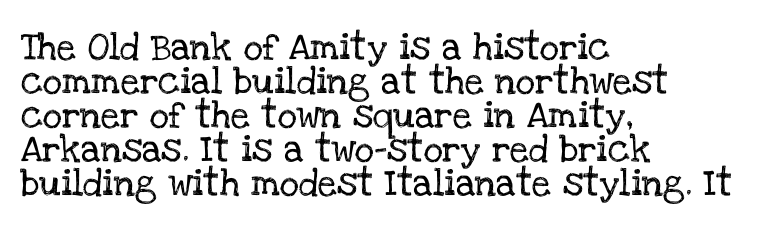
Q: Is the text italic (slanted)? A: No, it is upright.
Q: Is the text underlined? A: No.
Q: How is the paragraph aligned? A: Left-aligned.
Q: Is the spacing between letters normal or unusually wide? A: Normal.
Q: Is the spacing between lines tight, normal or loose? A: Normal.
